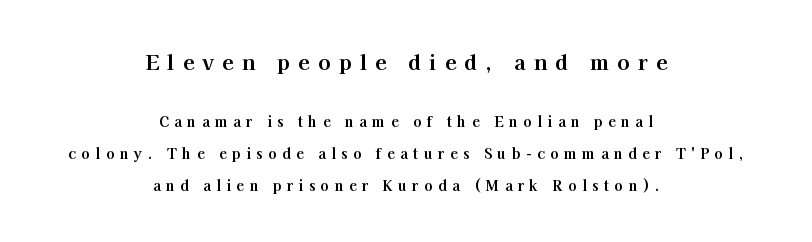
{"italic": "no", "bold": "yes", "underline": "no", "align": "center", "line_spacing": "loose", "line_spacing_ratio": 2.29, "letter_spacing": "wide", "letter_spacing_em": 0.39, "larger_block": "first", "size_ratio": 1.5, "glyph_px": 21}
